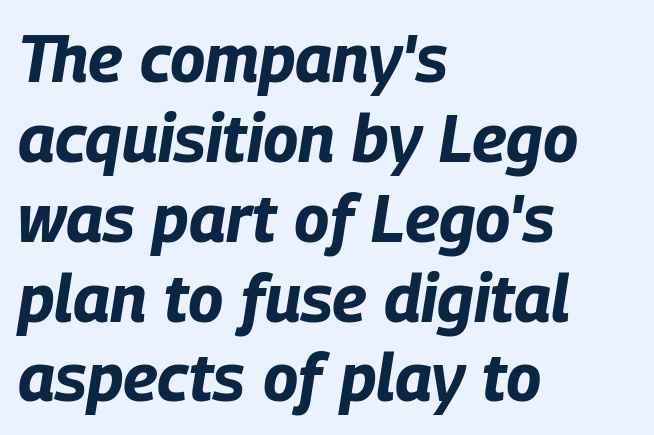
The image shows 66 px bold, condensed type, italic (leaning right); set left-aligned, line spacing 1.21x, normal letter spacing, not underlined; low stroke contrast and a large x-height.
